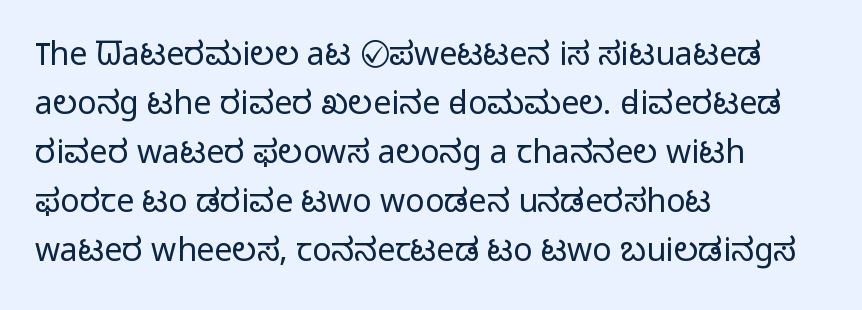
Q: Is the text bold? A: No.
Q: Is the text italic (slanted)? A: No, it is upright.
Q: Is the typeface a serif or a sans-serif typeface? A: Sans-serif.
Q: Is the text underlined? A: No.
Q: How is the paragraph aligned? A: Left-aligned.
Q: Is the spacing between letters normal or unusually wide? A: Normal.
Q: Is the spacing between lines tight, normal or loose? A: Normal.
Q: Width (condensed, normal, or wide)? A: Normal.
Q: Stroke contrast? A: Low.
Q: x-height? A: Medium.
Q: Monospaced? A: No.
